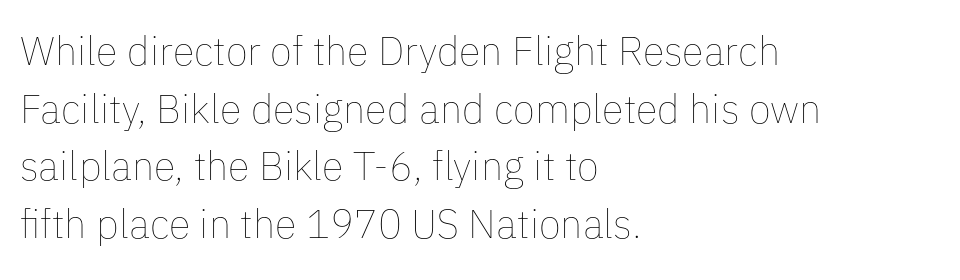
Q: Is the text bold? A: No.
Q: Is the text italic (slanted)? A: No, it is upright.
Q: Is the text underlined? A: No.
Q: How is the paragraph aligned? A: Left-aligned.
Q: Is the spacing between letters normal or unusually wide? A: Normal.
Q: Is the spacing between lines tight, normal or loose? A: Normal.
Q: Width (condensed, normal, or wide)? A: Normal.
Q: Stroke contrast? A: Low.
Q: x-height? A: Medium.
Q: Monospaced? A: No.
